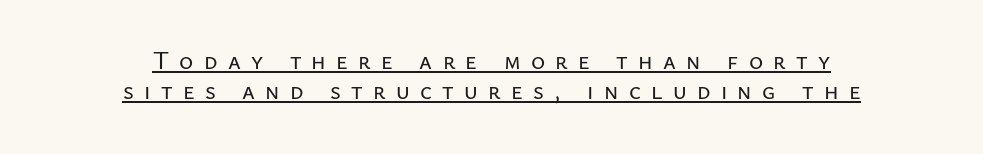
{"italic": "no", "underline": "yes", "align": "center", "line_spacing": "normal", "line_spacing_ratio": 1.27, "letter_spacing": "wide", "letter_spacing_em": 0.43, "glyph_px": 24}
